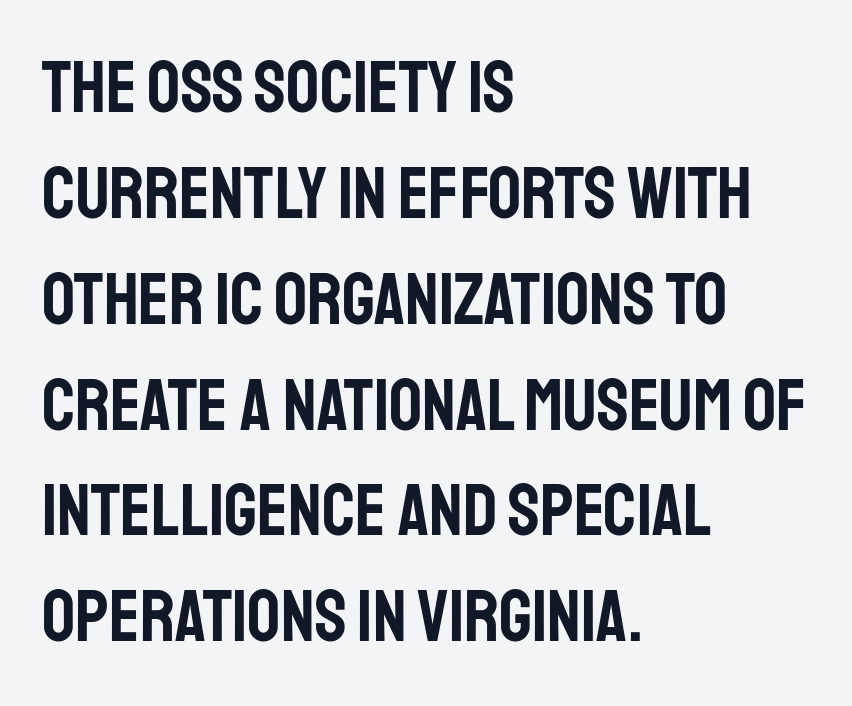
The letterforms sit shoulder to shoulder at normal distance. This sample keeps an unexceptional amount of space between lines. Compared with a centered layout, this one pins lines to the left instead. The zone under the glyphs is completely vacant. These lines are composed in type without serifs. Style check: upright.
